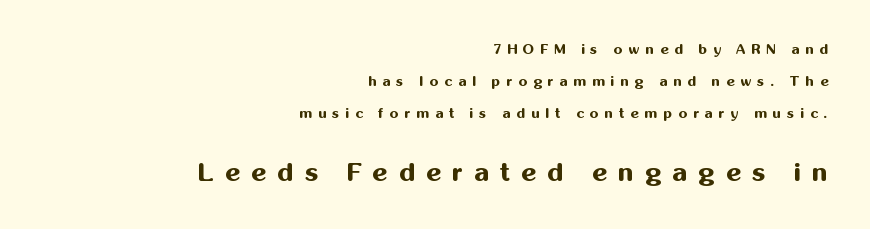
You get the small type first, then a jump to larger type. Does extra space separate the letters? Yes, quite a lot of it. The space beneath each line is pristine and unruled. Tall strokes in this sample are plumb rather than angled. Widely set lines give the paragraph a tall, airy silhouette. Each glyph is drawn with heavy, bold strokes.
